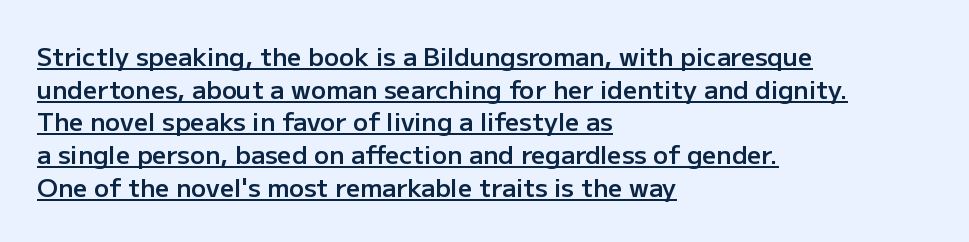
The image shows 25 px text type, upright; set left-aligned, normal line spacing (1.31x), normal letter spacing, underlined.
